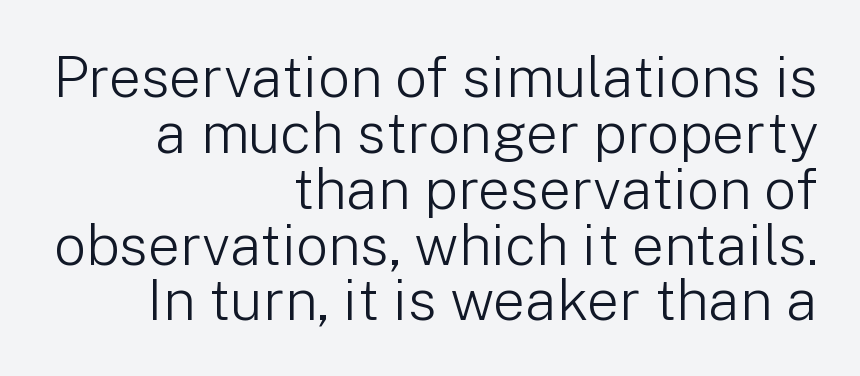
Layout note: lines flush right. Italic: no, the glyphs are upright roman. Weight: regular or lighter. Each letter keeps its own natural width here, so spacing adapts to shape. Decoration check: the copy has no underline.
